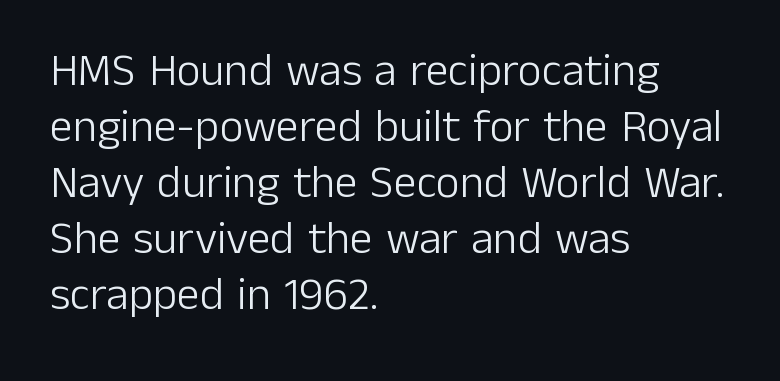
Q: Is the text bold? A: No.
Q: Is the text italic (slanted)? A: No, it is upright.
Q: Is the typeface a serif or a sans-serif typeface? A: Sans-serif.
Q: Is the text underlined? A: No.
Q: How is the paragraph aligned? A: Left-aligned.
Q: Is the spacing between letters normal or unusually wide? A: Normal.
Q: Width (condensed, normal, or wide)? A: Normal.
Q: Stroke contrast? A: Low.
Q: x-height? A: Medium.
Q: Monospaced? A: No.
